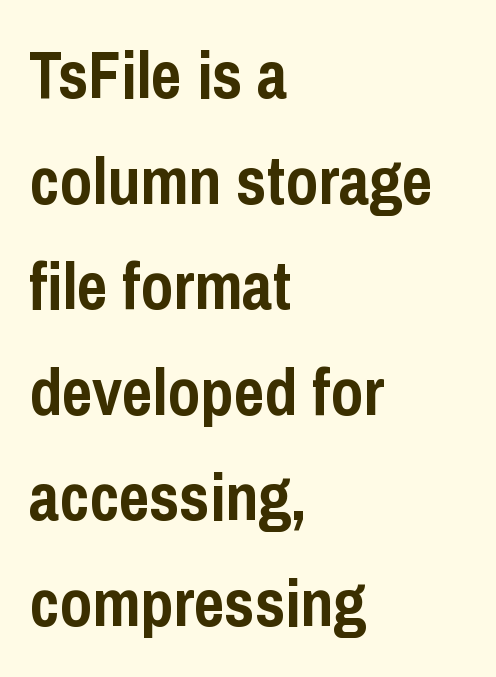
The image shows 66 px semibold, condensed sans-serif type, upright; set left-aligned, normal line spacing (1.6x), normal letter spacing, not underlined; low stroke contrast and a medium x-height.
